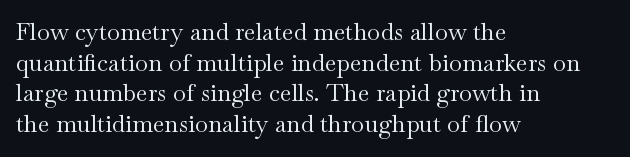
The image shows 24 px text type, upright; set left-aligned, normal line spacing (1.28x), normal letter spacing, not underlined.
